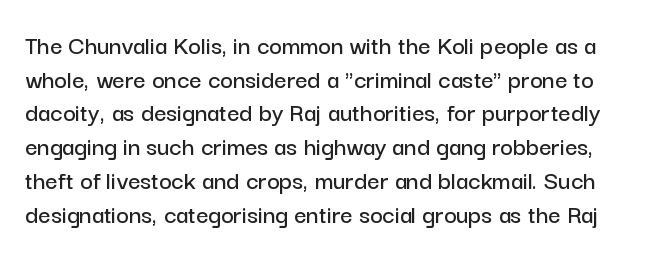
Default kerning and tracking; the words read as compact shapes. Underlining? Definitely not there. The line-height multiplier appears to be the usual default. This is roman type, the default non-slanted kind.
